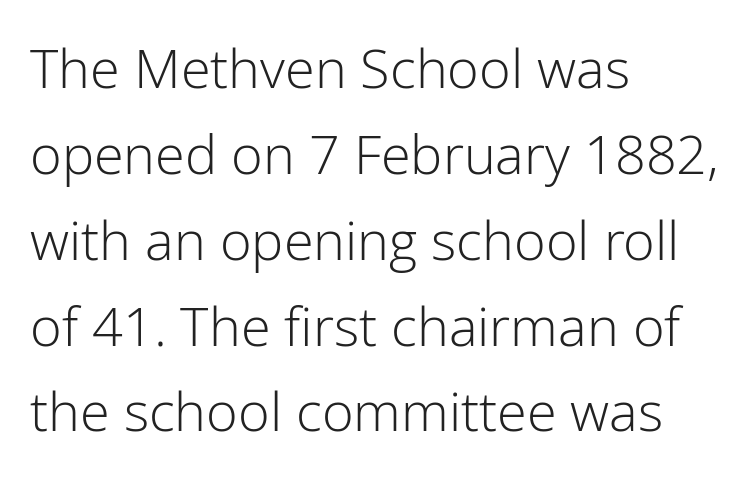
Evenly set lines give the paragraph a standard silhouette. The font sits on the lighter half of the weight spectrum, regular included. Between one letter and the next there's only the usual sliver of space. The space directly below the letters is spotless. The passage is arranged the way most books set body copy — flush left.
